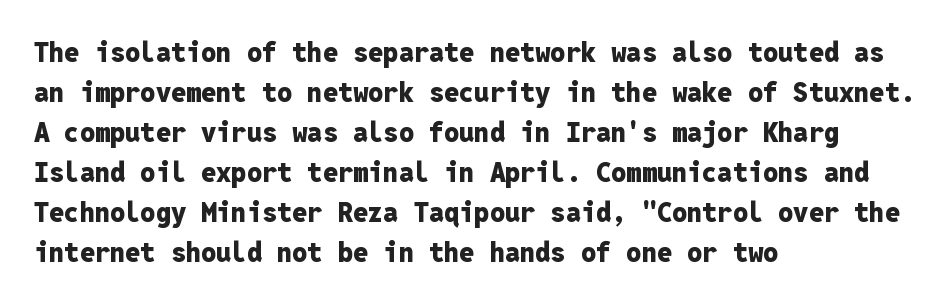
Q: Is the text bold? A: Yes.
Q: Is the text italic (slanted)? A: No, it is upright.
Q: Is the text underlined? A: No.
Q: How is the paragraph aligned? A: Left-aligned.
Q: Is the spacing between letters normal or unusually wide? A: Normal.
Q: Is the spacing between lines tight, normal or loose? A: Normal.
